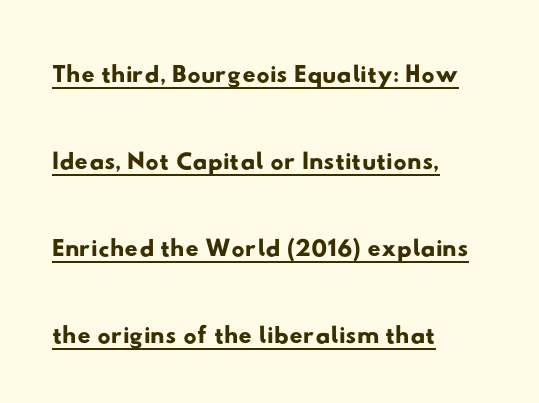
Q: Is the typeface a serif or a sans-serif typeface? A: Sans-serif.
Q: Is the text underlined? A: Yes.
Q: How is the paragraph aligned? A: Left-aligned.
Q: Is the spacing between letters normal or unusually wide? A: Normal.
Q: Is the spacing between lines tight, normal or loose? A: Loose.
Q: Width (condensed, normal, or wide)? A: Wide.
Q: Stroke contrast? A: Low.
Q: x-height? A: Small.
Q: Monospaced? A: No.
